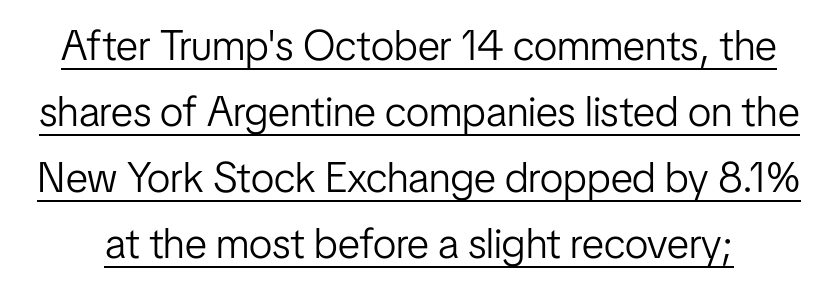
The image shows 42 px light, condensed sans-serif type, upright; set normal line spacing (1.57x), normal letter spacing, underlined; low stroke contrast and a medium x-height.
